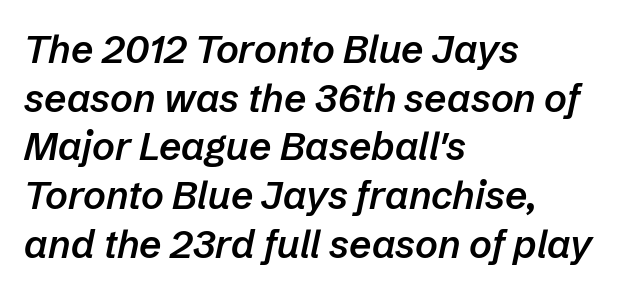
Q: Is the text bold? A: Semi-bold.
Q: Is the text italic (slanted)? A: Yes, it leans right by about 12 degrees.
Q: Is the text underlined? A: No.
Q: How is the paragraph aligned? A: Left-aligned.
Q: Is the spacing between letters normal or unusually wide? A: Normal.
Q: Is the spacing between lines tight, normal or loose? A: Normal.
Q: Width (condensed, normal, or wide)? A: Normal.
Q: Stroke contrast? A: Low.
Q: x-height? A: Medium.
Q: Monospaced? A: No.
